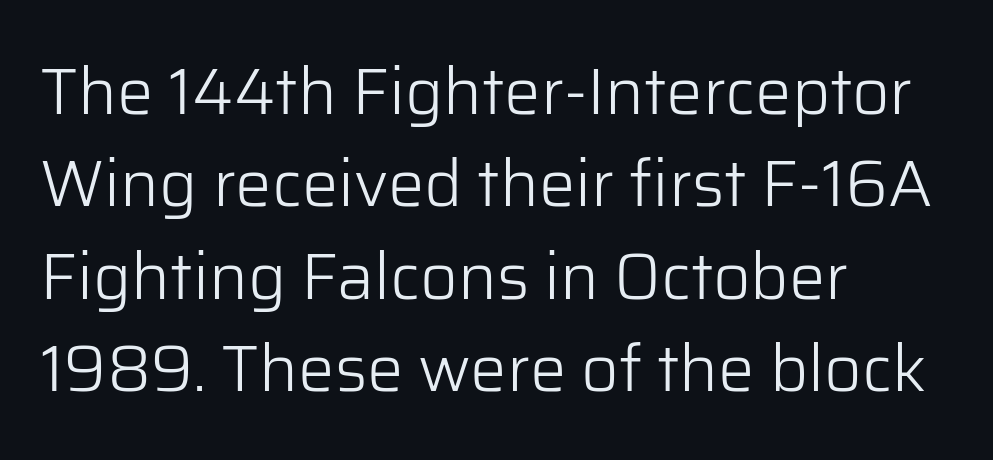
{"serif": "no", "italic": "no", "bold": "no", "weight": "light", "width": "normal", "stroke_contrast": "low", "x_height": "medium", "monospaced": "no", "underline": "no", "align": "left", "line_spacing": "normal", "line_spacing_ratio": 1.42, "letter_spacing": "normal", "letter_spacing_em": 0.0, "glyph_px": 65}
